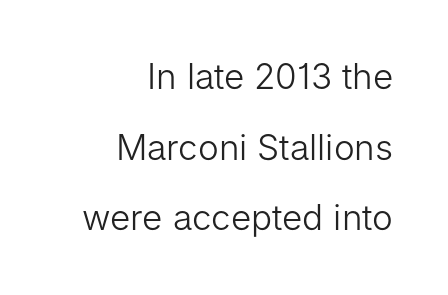
The image shows 35 px light sans-serif type, upright; set right-aligned, loose line spacing (2.02x), normal letter spacing, not underlined; low stroke contrast and a medium x-height.
